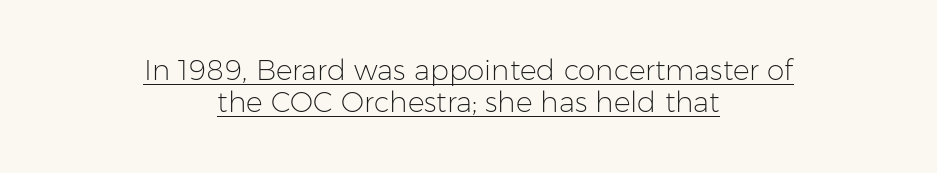
The image shows 28 px light sans-serif type, upright; set centered, tight line spacing (1.15x), normal letter spacing, underlined; low stroke contrast and a medium x-height.
